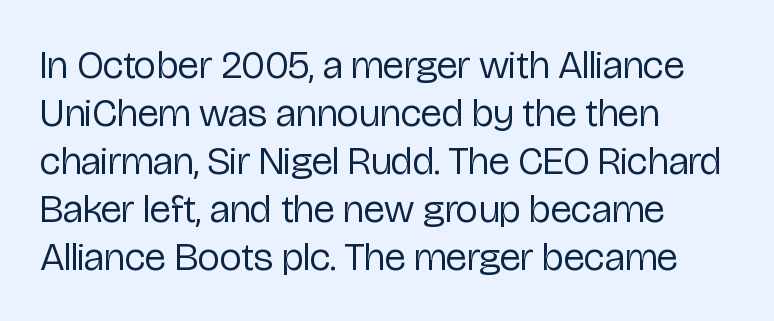
Q: Is the text bold? A: No.
Q: Is the text italic (slanted)? A: No, it is upright.
Q: Is the typeface a serif or a sans-serif typeface? A: Sans-serif.
Q: Is the text underlined? A: No.
Q: How is the paragraph aligned? A: Left-aligned.
Q: Is the spacing between letters normal or unusually wide? A: Normal.
Q: Width (condensed, normal, or wide)? A: Condensed.
Q: Stroke contrast? A: Low.
Q: x-height? A: Medium.
Q: Monospaced? A: No.
